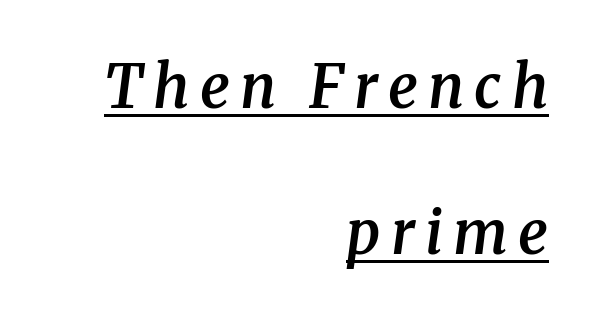
This sample has the flowing, uneven cadence of proportional lettering. The designer went with a serif here, giving each stem small feet. Slant detected: the letters are inclined. Alignment: flush right. Glance below the letters and you will spot a drawn line.
